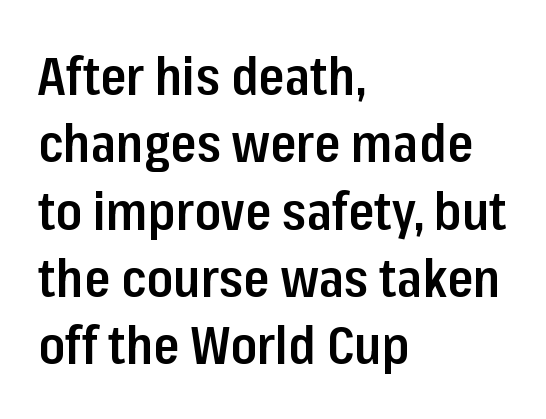
{"serif": "no", "italic": "no", "bold": "semi", "weight": "semibold", "width": "condensed", "stroke_contrast": "low", "x_height": "medium", "monospaced": "no", "underline": "no", "align": "left", "line_spacing": "normal", "line_spacing_ratio": 1.27, "letter_spacing": "normal", "letter_spacing_em": 0.0, "glyph_px": 53}
